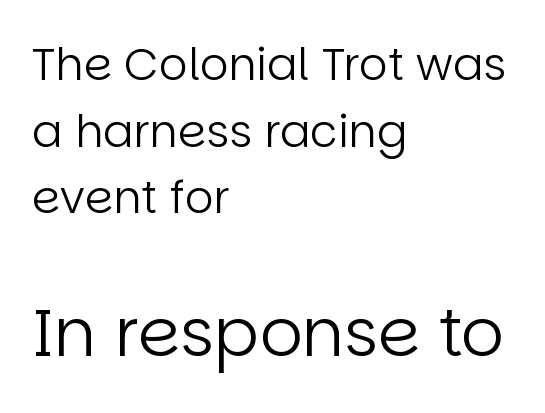
The image shows 67 px regular-weight sans-serif type, upright; set left-aligned, normal line spacing (1.48x), normal letter spacing, not underlined; the second (bottom) block is 1.49x larger; low stroke contrast and a large x-height.
